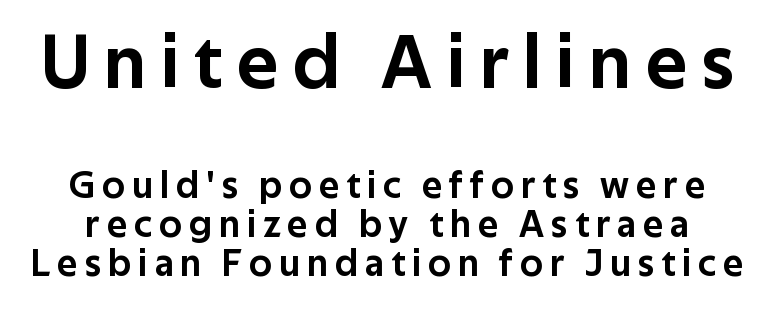
Q: Is the text italic (slanted)? A: No, it is upright.
Q: Is the typeface a serif or a sans-serif typeface? A: Sans-serif.
Q: Is the text underlined? A: No.
Q: Is the spacing between lines tight, normal or loose? A: Tight.
Q: Which block of text is set in a larger size, the first (top) or the second (bottom)? A: The first (top) one.
Q: Width (condensed, normal, or wide)? A: Normal.
Q: Stroke contrast? A: Low.
Q: x-height? A: Medium.
Q: Monospaced? A: No.
